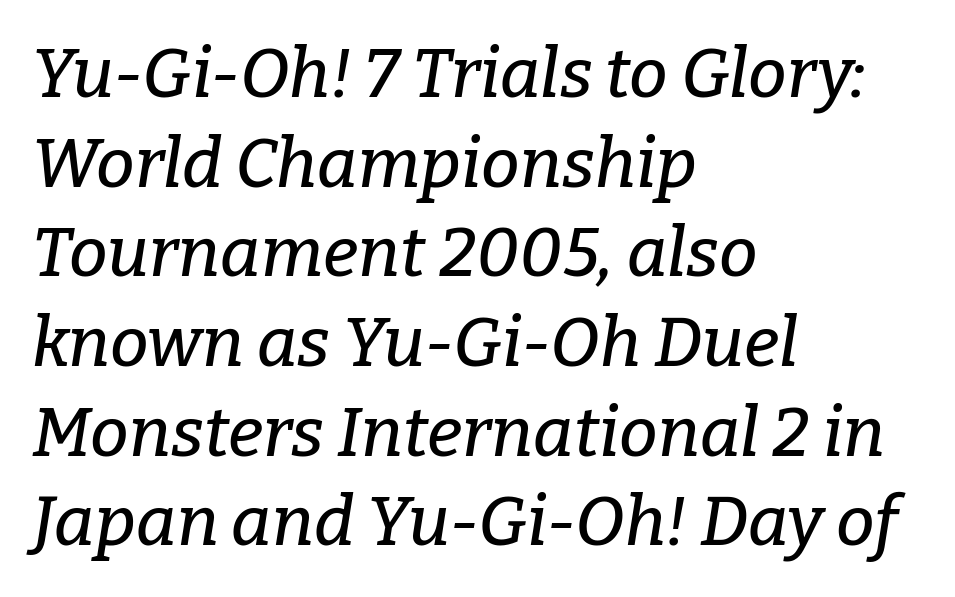
Q: Is the text italic (slanted)? A: Yes, it leans right by about 9 degrees.
Q: Is the typeface a serif or a sans-serif typeface? A: Serif.
Q: Is the text underlined? A: No.
Q: How is the paragraph aligned? A: Left-aligned.
Q: Is the spacing between letters normal or unusually wide? A: Normal.
Q: Is the spacing between lines tight, normal or loose? A: Normal.
Q: Width (condensed, normal, or wide)? A: Normal.
Q: Stroke contrast? A: Low.
Q: x-height? A: Medium.
Q: Monospaced? A: No.
